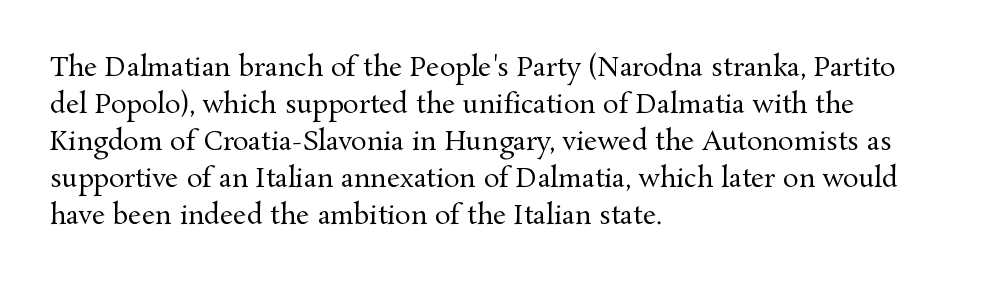
{"italic": "no", "bold": "no", "underline": "no", "align": "left", "line_spacing": "normal", "line_spacing_ratio": 1.42, "letter_spacing": "normal", "letter_spacing_em": 0.0, "glyph_px": 26}
